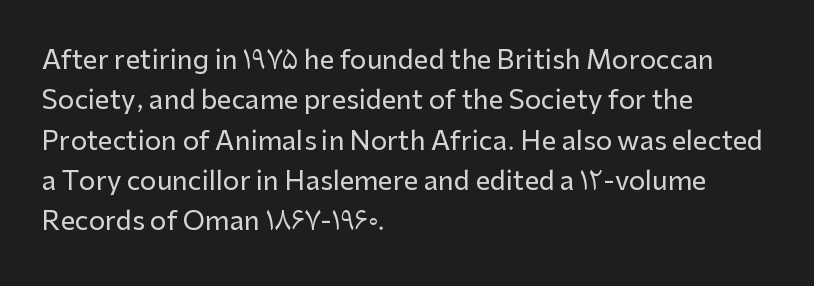
The image shows 26 px text type, upright; set left-aligned, normal line spacing (1.55x), normal letter spacing, not underlined.
